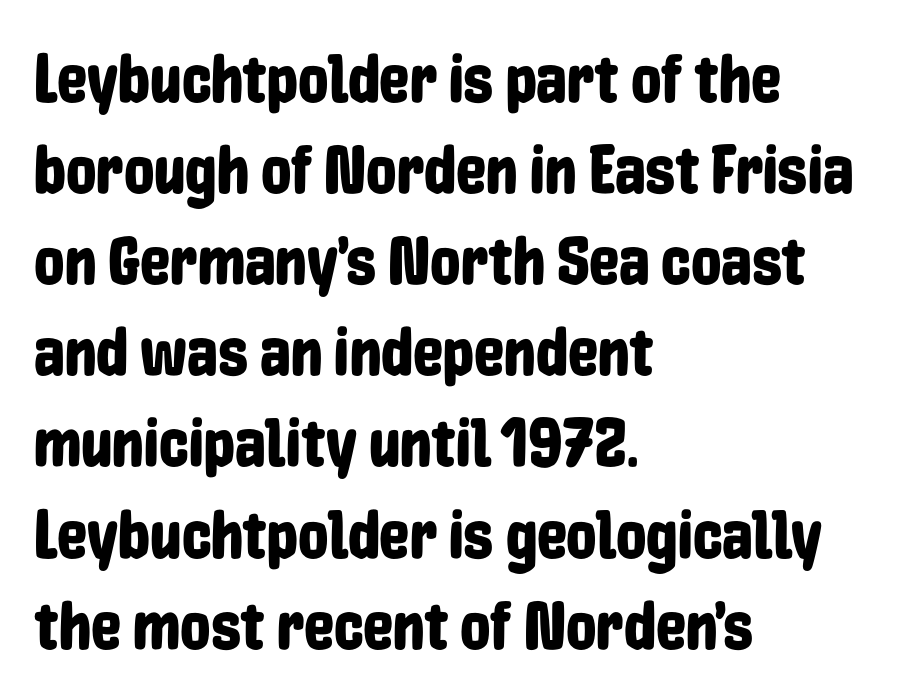
Q: Is the text italic (slanted)? A: No, it is upright.
Q: Is the typeface a serif or a sans-serif typeface? A: Sans-serif.
Q: Is the text underlined? A: No.
Q: How is the paragraph aligned? A: Left-aligned.
Q: Is the spacing between letters normal or unusually wide? A: Normal.
Q: Is the spacing between lines tight, normal or loose? A: Normal.
Q: Width (condensed, normal, or wide)? A: Condensed.
Q: Stroke contrast? A: Low.
Q: x-height? A: Medium.
Q: Monospaced? A: No.
